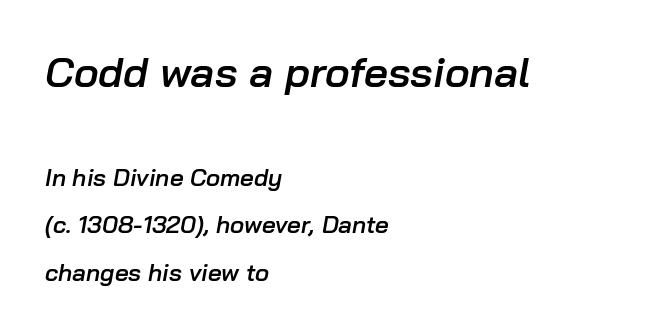
Q: Is the text bold? A: Semi-bold.
Q: Is the text italic (slanted)? A: Yes, it leans right by about 10 degrees.
Q: Is the text underlined? A: No.
Q: How is the paragraph aligned? A: Left-aligned.
Q: Is the spacing between letters normal or unusually wide? A: Normal.
Q: Is the spacing between lines tight, normal or loose? A: Loose.
Q: Which block of text is set in a larger size, the first (top) or the second (bottom)? A: The first (top) one.
Q: Width (condensed, normal, or wide)? A: Normal.
Q: Stroke contrast? A: Low.
Q: x-height? A: Medium.
Q: Monospaced? A: No.
